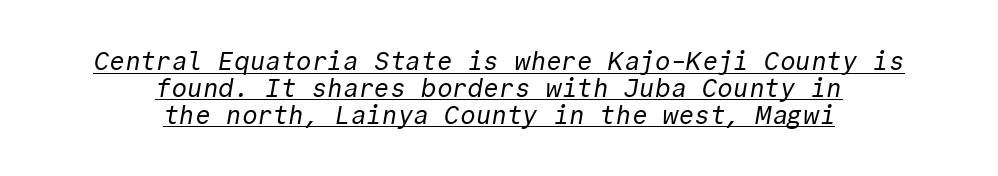
{"bold": "no", "underline": "yes", "align": "center", "line_spacing": "tight", "line_spacing_ratio": 1.03, "letter_spacing": "normal", "letter_spacing_em": 0.0, "glyph_px": 26}
